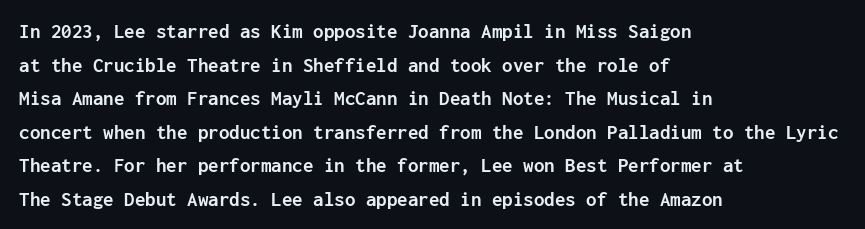
This sample uses plain, unmodified letter spacing. The lines are quadded left. If you measured baseline to baseline, you'd find a middling distance. A dark, heavy texture on the line: the type is bold. Unmarked baselines from the first word to the last.
